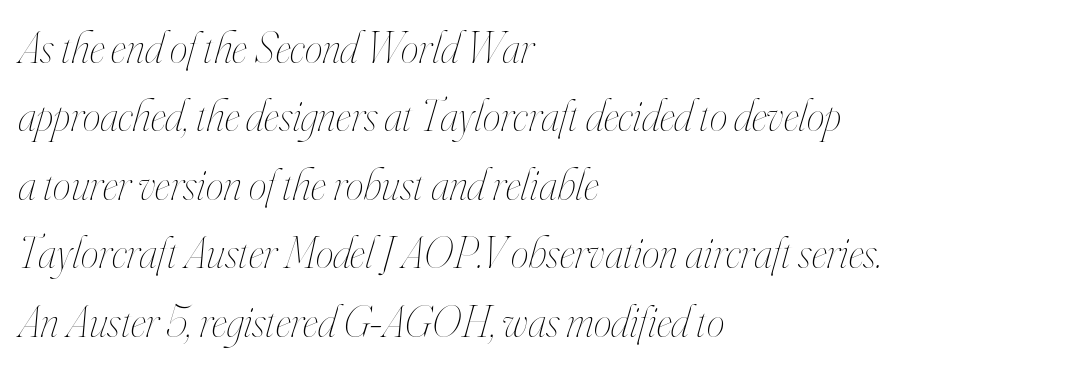
{"italic": "yes", "lean": "right", "slant_degrees": 16, "bold": "no", "weight": "thin", "width": "condensed", "stroke_contrast": "high", "x_height": "small", "monospaced": "no", "underline": "no", "align": "left", "line_spacing": "normal", "line_spacing_ratio": 1.52, "letter_spacing": "normal", "letter_spacing_em": 0.0, "glyph_px": 45}
